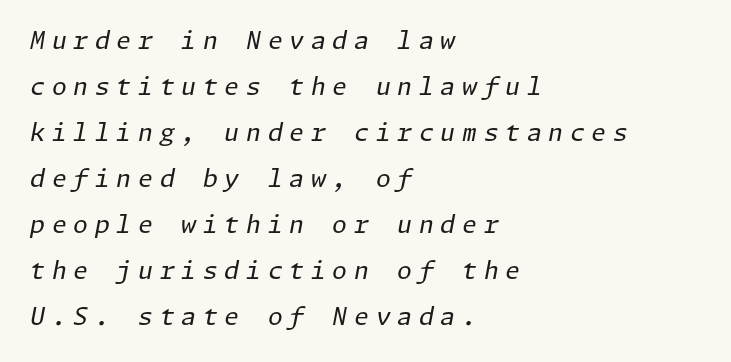
Q: Is the text bold? A: No.
Q: Is the text italic (slanted)? A: Yes, it leans right by about 11 degrees.
Q: Is the text underlined? A: No.
Q: How is the paragraph aligned? A: Left-aligned.
Q: Is the spacing between letters normal or unusually wide? A: Unusually wide.
Q: Is the spacing between lines tight, normal or loose? A: Loose.
